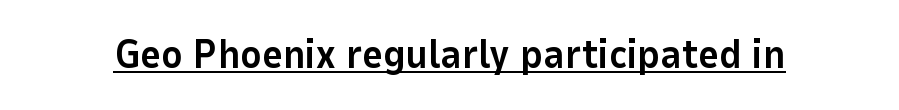
{"serif": "no", "italic": "no", "bold": "yes", "weight": "bold", "width": "normal", "stroke_contrast": "low", "x_height": "medium", "monospaced": "no", "underline": "yes", "letter_spacing": "normal", "letter_spacing_em": 0.0, "glyph_px": 40}
